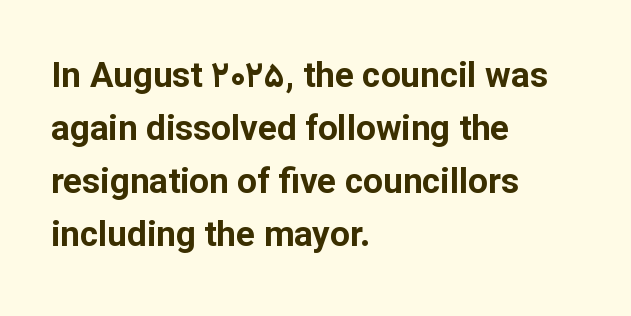
Q: Is the text bold? A: Yes.
Q: Is the text italic (slanted)? A: No, it is upright.
Q: Is the typeface a serif or a sans-serif typeface? A: Sans-serif.
Q: Is the text underlined? A: No.
Q: How is the paragraph aligned? A: Left-aligned.
Q: Is the spacing between letters normal or unusually wide? A: Normal.
Q: Is the spacing between lines tight, normal or loose? A: Normal.
Q: Width (condensed, normal, or wide)? A: Normal.
Q: Stroke contrast? A: Low.
Q: x-height? A: Medium.
Q: Monospaced? A: No.
